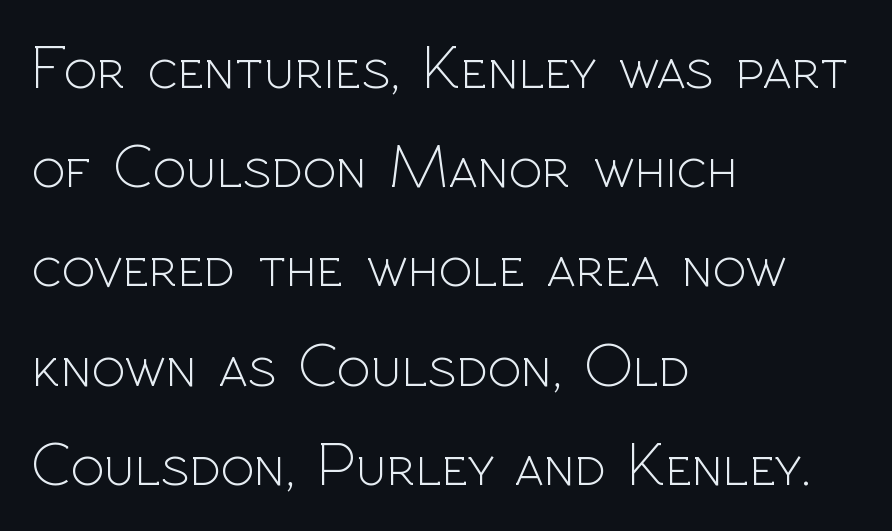
Compared with a centered layout, this one pins lines to the left instead. Ordinary non-slanted type is in use. Unlike a traditional serif, this face leaves its strokes unadorned. Rule under the text: the space is simply empty.
